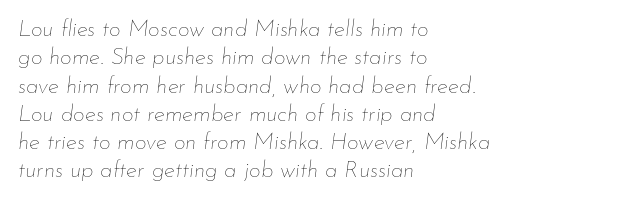
{"italic": "yes", "lean": "right", "slant_degrees": 7, "bold": "no", "underline": "no", "align": "left", "line_spacing_ratio": 1.23, "letter_spacing": "normal", "letter_spacing_em": 0.0, "glyph_px": 23}
